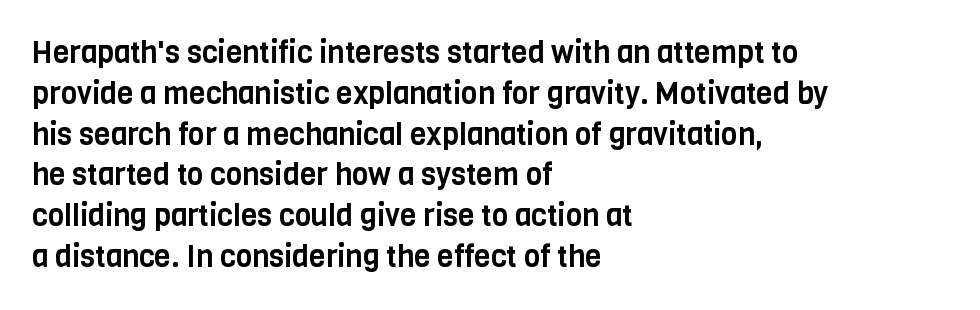
{"serif": "no", "italic": "no", "width": "condensed", "stroke_contrast": "low", "x_height": "large", "monospaced": "no", "underline": "no", "align": "left", "line_spacing": "normal", "line_spacing_ratio": 1.36, "letter_spacing": "normal", "letter_spacing_em": 0.0, "glyph_px": 30}
